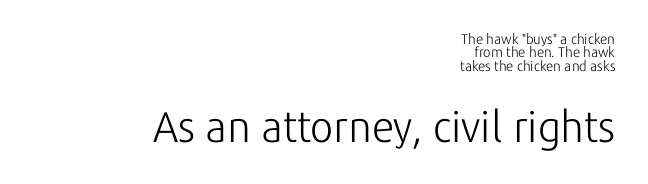
Decoration check: the copy has no underline. Font category for this specimen: sans-serif. Here the second block reads like a headline and the first like body copy. Upright lettering throughout. Short and long lines alike share a common ending point at right.
